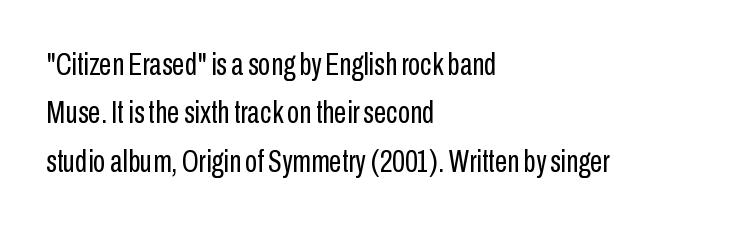
{"serif": "no", "italic": "no", "bold": "no", "weight": "regular", "width": "condensed", "stroke_contrast": "low", "x_height": "medium", "monospaced": "no", "underline": "no", "align": "left", "line_spacing": "normal", "line_spacing_ratio": 1.51, "letter_spacing": "normal", "letter_spacing_em": 0.0, "glyph_px": 32}
